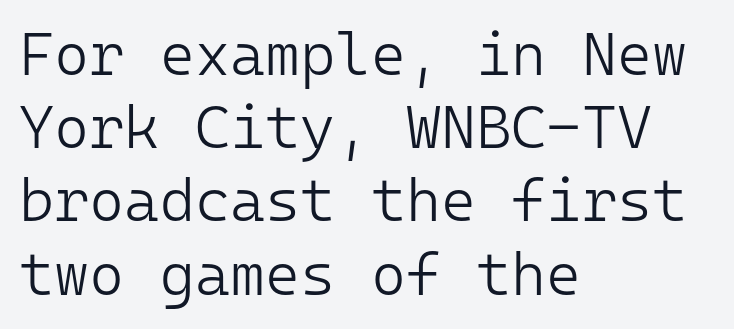
No chunkiness to these letters — they're not bold. Bare-footed words on every line. Is this a fixed-width face? Yes — each glyph sits in an identical cell. Observe the absence of serifs on each vertical stroke in this sample. Every stem runs plumb, perpendicular to the baseline. There is no visible air inserted between adjacent glyphs.
